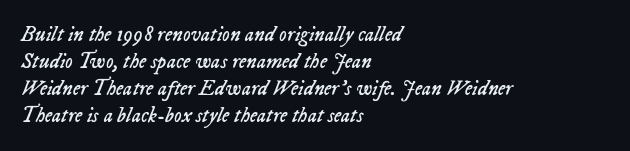
Q: Is the text bold? A: No.
Q: Is the text italic (slanted)? A: Yes, it leans right by about 23 degrees.
Q: Is the text underlined? A: No.
Q: How is the paragraph aligned? A: Left-aligned.
Q: Is the spacing between letters normal or unusually wide? A: Normal.
Q: Is the spacing between lines tight, normal or loose? A: Normal.
